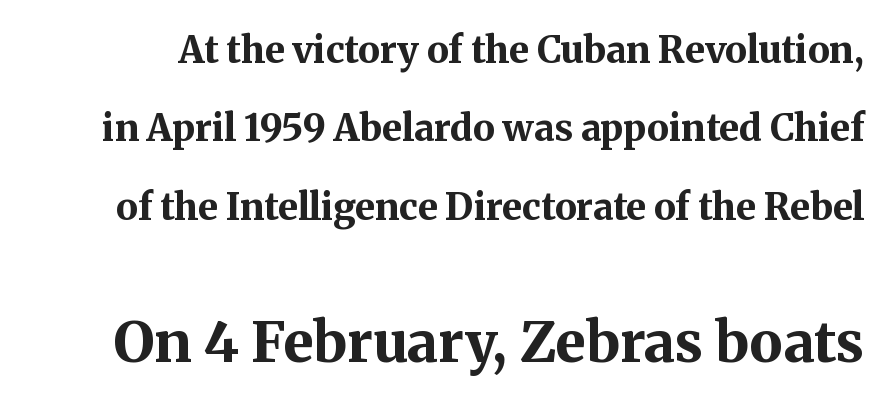
The image shows 56 px bold serif type, upright; set loose line spacing (2.12x), normal letter spacing, not underlined; the second (bottom) block is 1.51x larger; medium stroke contrast and a medium x-height.
